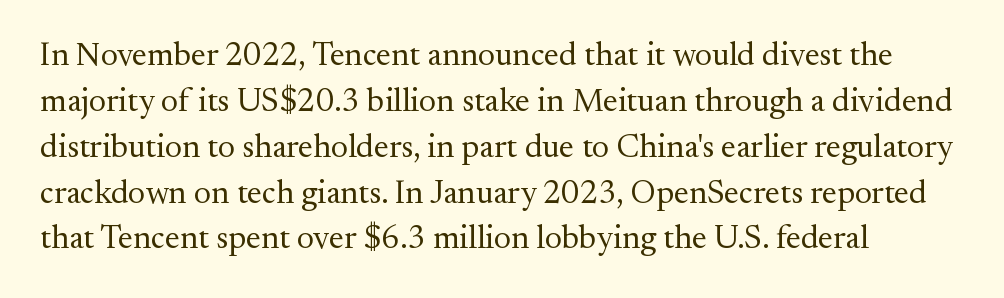
Q: Is the text bold? A: No.
Q: Is the text italic (slanted)? A: No, it is upright.
Q: Is the typeface a serif or a sans-serif typeface? A: Serif.
Q: Is the text underlined? A: No.
Q: How is the paragraph aligned? A: Left-aligned.
Q: Is the spacing between letters normal or unusually wide? A: Normal.
Q: Is the spacing between lines tight, normal or loose? A: Normal.
Q: Width (condensed, normal, or wide)? A: Normal.
Q: Stroke contrast? A: Medium.
Q: x-height? A: Small.
Q: Monospaced? A: No.
